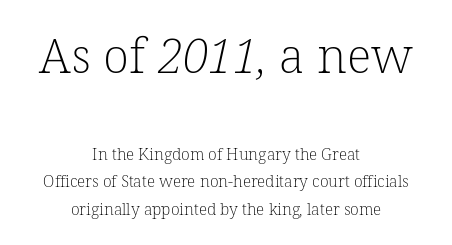
{"serif": "yes", "bold": "no", "weight": "light", "width": "normal", "stroke_contrast": "low", "x_height": "medium", "monospaced": "no", "underline": "no", "align": "center", "line_spacing_ratio": 1.72, "letter_spacing": "normal", "letter_spacing_em": 0.0, "larger_block": "first", "size_ratio": 3.0, "glyph_px": 48}
